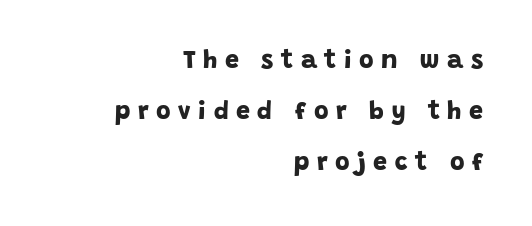
A full-strength bold gives these letters their thick strokes. Teacher's note: observe the even right margin — that is flush-right alignment. There is plenty of visible air inserted between adjacent glyphs. This sample trades compactness for vertical openness between lines. The passage shown is not underscored anywhere.
